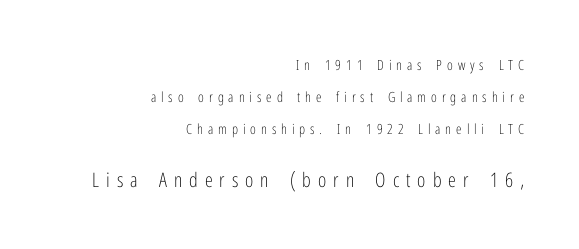
The image shows 20 px text type, upright; set right-aligned, loose line spacing (2.27x), unusually wide letter spacing (+0.35 em), not underlined; the second (bottom) block is 1.43x larger.
